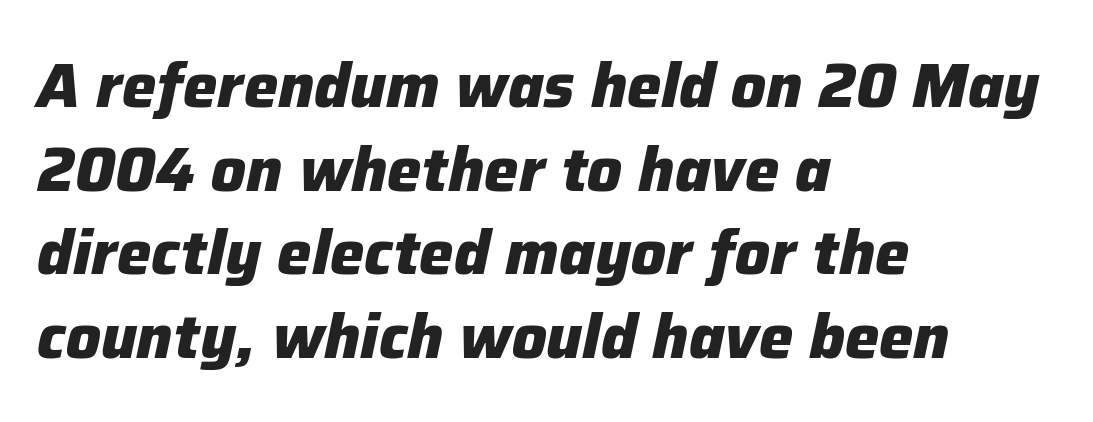
Q: Is the text bold? A: Yes.
Q: Is the text italic (slanted)? A: Yes, it leans right by about 12 degrees.
Q: Is the text underlined? A: No.
Q: How is the paragraph aligned? A: Left-aligned.
Q: Is the spacing between letters normal or unusually wide? A: Normal.
Q: Is the spacing between lines tight, normal or loose? A: Normal.
Q: Width (condensed, normal, or wide)? A: Normal.
Q: Stroke contrast? A: Low.
Q: x-height? A: Medium.
Q: Monospaced? A: No.
